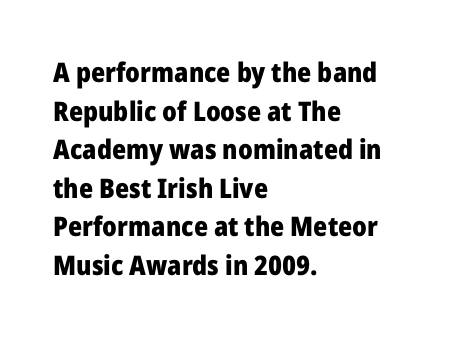
The glyphs are unaccompanied by any horizontal stroke below them. Alignment: flush left. Its strokes are broad and dark, the hallmark of bold type. Designer's note — italics off, roman on.
